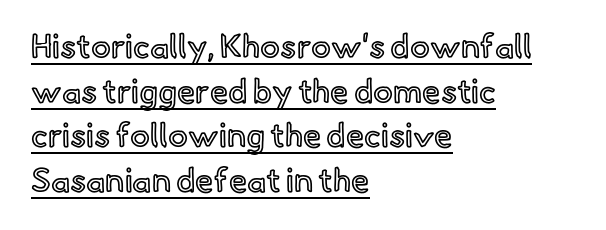
{"italic": "no", "width": "normal", "x_height": "small", "monospaced": "no", "underline": "yes", "align": "left", "line_spacing": "normal", "line_spacing_ratio": 1.35, "letter_spacing": "normal", "letter_spacing_em": 0.0, "glyph_px": 33}
